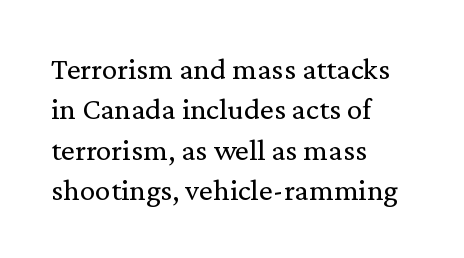
Q: Is the text bold? A: No.
Q: Is the text italic (slanted)? A: No, it is upright.
Q: Is the typeface a serif or a sans-serif typeface? A: Serif.
Q: Is the text underlined? A: No.
Q: How is the paragraph aligned? A: Left-aligned.
Q: Is the spacing between letters normal or unusually wide? A: Normal.
Q: Is the spacing between lines tight, normal or loose? A: Normal.
Q: Width (condensed, normal, or wide)? A: Normal.
Q: Stroke contrast? A: Medium.
Q: x-height? A: Medium.
Q: Monospaced? A: No.
